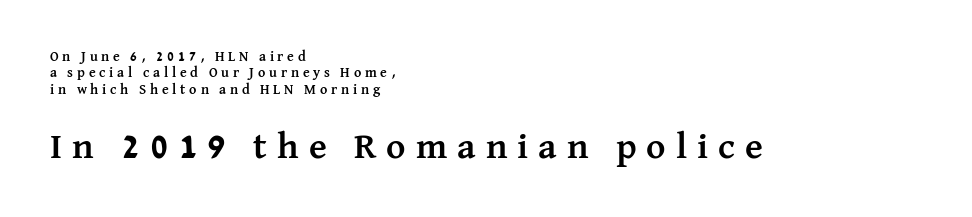
Q: Is the text bold? A: Yes.
Q: Is the text italic (slanted)? A: No, it is upright.
Q: Is the typeface a serif or a sans-serif typeface? A: Serif.
Q: Is the text underlined? A: No.
Q: How is the paragraph aligned? A: Left-aligned.
Q: Is the spacing between letters normal or unusually wide? A: Unusually wide.
Q: Which block of text is set in a larger size, the first (top) or the second (bottom)? A: The second (bottom) one.
Q: Width (condensed, normal, or wide)? A: Normal.
Q: Stroke contrast? A: Medium.
Q: x-height? A: Medium.
Q: Monospaced? A: No.
